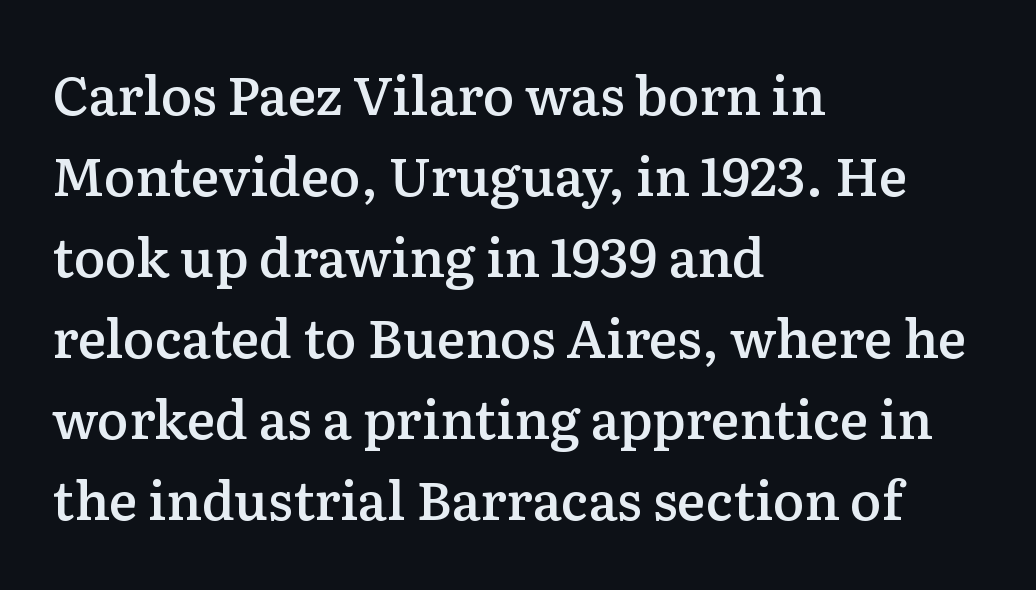
Q: Is the text bold? A: Semi-bold.
Q: Is the text italic (slanted)? A: No, it is upright.
Q: Is the typeface a serif or a sans-serif typeface? A: Serif.
Q: Is the text underlined? A: No.
Q: How is the paragraph aligned? A: Left-aligned.
Q: Is the spacing between letters normal or unusually wide? A: Normal.
Q: Is the spacing between lines tight, normal or loose? A: Normal.
Q: Width (condensed, normal, or wide)? A: Normal.
Q: Stroke contrast? A: Low.
Q: x-height? A: Medium.
Q: Monospaced? A: No.
